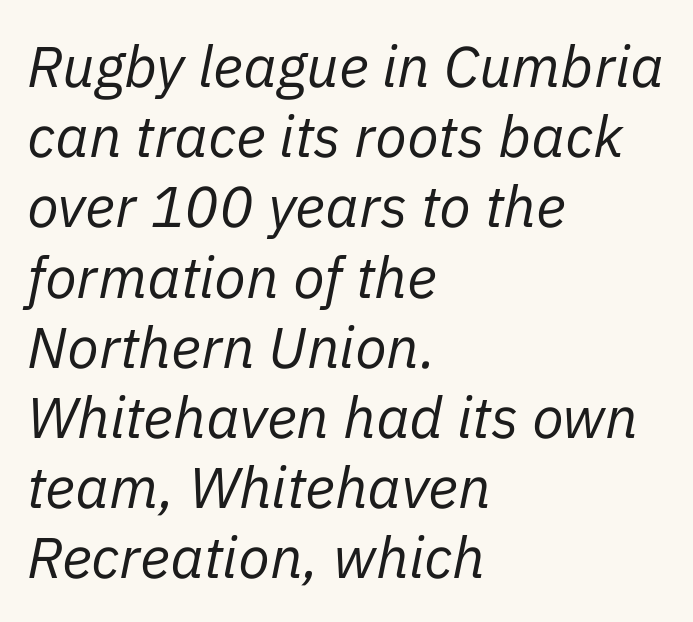
The glyphs look as if they've been sheared to an angle. Weight: in the light-to-regular range. Visually the block forms a straight wall on the left and a jagged coastline on the right. Does extra space separate the letters? No, they use regular spacing.
